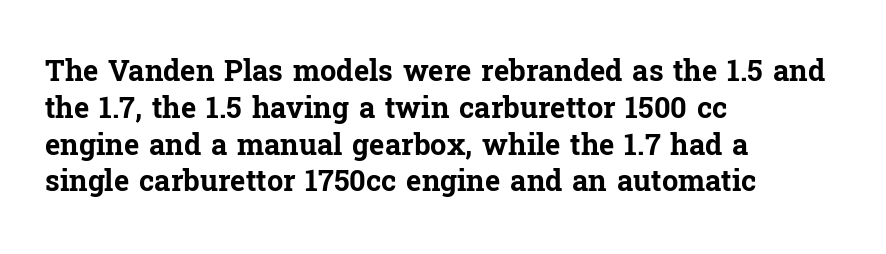
{"serif": "yes", "italic": "no", "bold": "yes", "weight": "bold", "width": "normal", "stroke_contrast": "low", "x_height": "medium", "monospaced": "no", "underline": "no", "align": "left", "line_spacing": "normal", "line_spacing_ratio": 1.27, "letter_spacing": "normal", "letter_spacing_em": 0.0, "glyph_px": 29}
